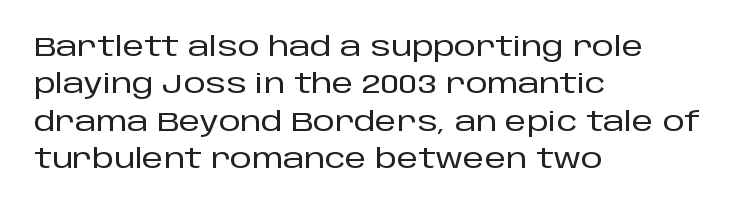
The image shows 27 px text type, upright; set left-aligned, normal line spacing (1.38x), normal letter spacing, not underlined.
